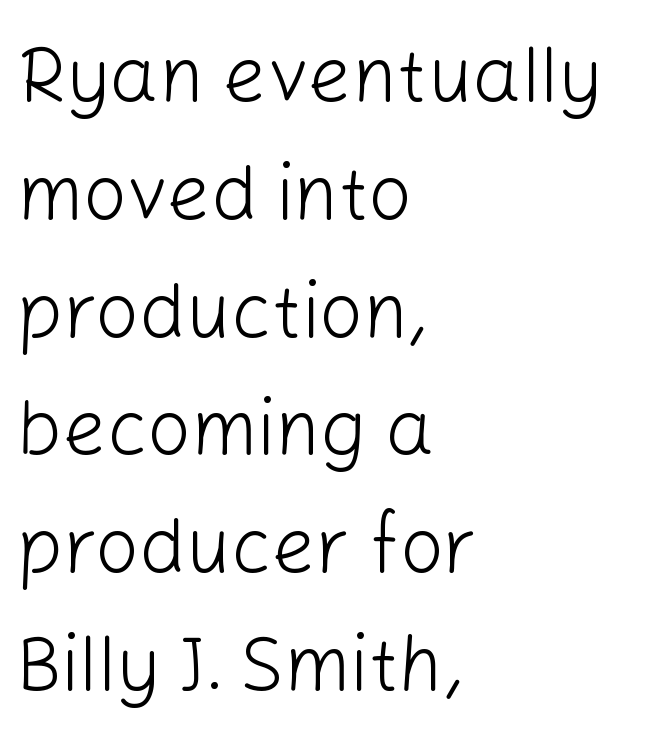
{"serif": "no", "italic": "no", "bold": "no", "weight": "light", "width": "normal", "stroke_contrast": "low", "x_height": "medium", "monospaced": "no", "underline": "no", "align": "left", "line_spacing": "normal", "line_spacing_ratio": 1.53, "letter_spacing": "normal", "letter_spacing_em": 0.0, "glyph_px": 77}
